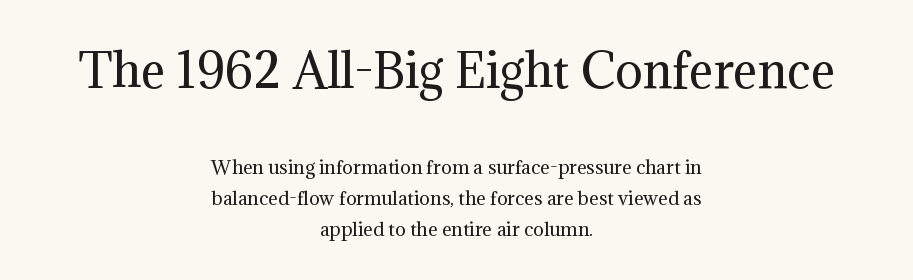
Q: Is the text bold? A: No.
Q: Is the text italic (slanted)? A: No, it is upright.
Q: Is the typeface a serif or a sans-serif typeface? A: Serif.
Q: Is the text underlined? A: No.
Q: How is the paragraph aligned? A: Centered.
Q: Is the spacing between letters normal or unusually wide? A: Normal.
Q: Which block of text is set in a larger size, the first (top) or the second (bottom)? A: The first (top) one.
Q: Width (condensed, normal, or wide)? A: Normal.
Q: Stroke contrast? A: Medium.
Q: x-height? A: Medium.
Q: Monospaced? A: No.
